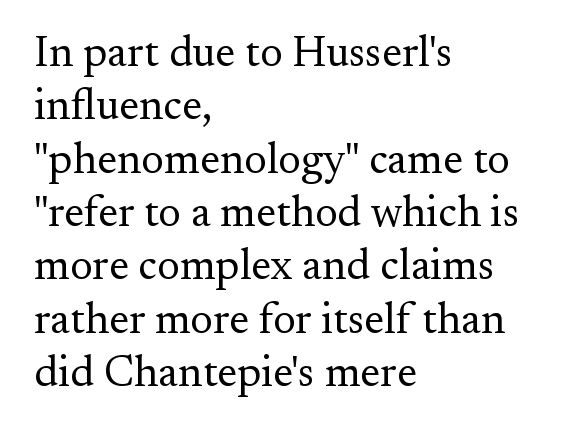
Q: Is the text bold? A: No.
Q: Is the text italic (slanted)? A: No, it is upright.
Q: Is the typeface a serif or a sans-serif typeface? A: Serif.
Q: Is the text underlined? A: No.
Q: How is the paragraph aligned? A: Left-aligned.
Q: Is the spacing between letters normal or unusually wide? A: Normal.
Q: Width (condensed, normal, or wide)? A: Normal.
Q: Stroke contrast? A: Medium.
Q: x-height? A: Small.
Q: Monospaced? A: No.
